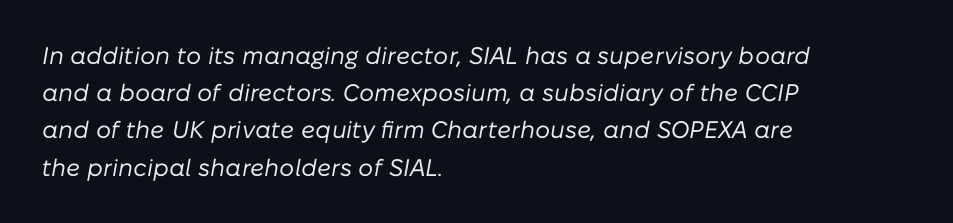
The image shows 24 px text type, italic (leaning right); set left-aligned, normal line spacing (1.55x), normal letter spacing, not underlined.
